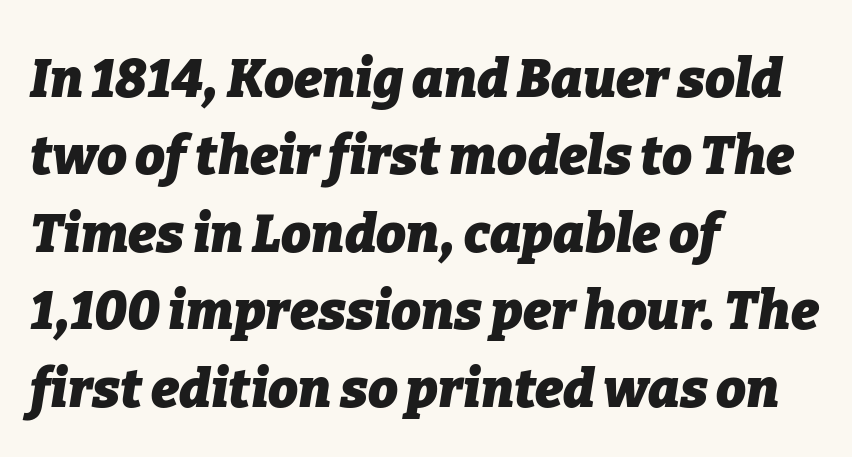
Varying glyph widths throughout — classic text-font behaviour. Honestly, the row spacing looks completely unremarkable. The line texture is even and compact thanks to regular tracking. Beneath every word, the page is bare. Every character sits at an angle, as italics do.
